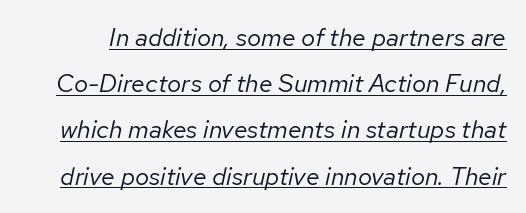
{"italic": "yes", "lean": "right", "slant_degrees": 12, "bold": "no", "underline": "yes", "line_spacing_ratio": 1.85, "letter_spacing": "normal", "letter_spacing_em": 0.0, "glyph_px": 25}
